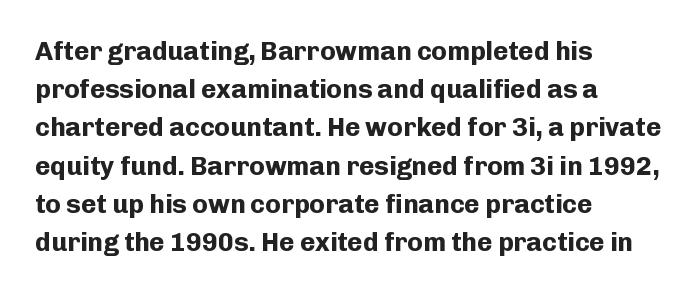
{"italic": "no", "bold": "yes", "underline": "no", "align": "left", "line_spacing": "normal", "line_spacing_ratio": 1.47, "letter_spacing": "normal", "letter_spacing_em": 0.0, "glyph_px": 26}
